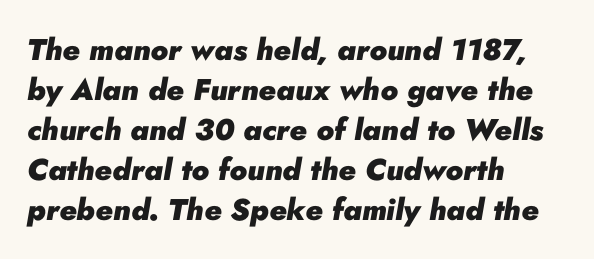
Q: Is the text bold? A: Yes.
Q: Is the text italic (slanted)? A: Yes, it leans right by about 10 degrees.
Q: Is the text underlined? A: No.
Q: How is the paragraph aligned? A: Left-aligned.
Q: Is the spacing between letters normal or unusually wide? A: Normal.
Q: Is the spacing between lines tight, normal or loose? A: Normal.
Q: Width (condensed, normal, or wide)? A: Normal.
Q: Stroke contrast? A: Low.
Q: x-height? A: Small.
Q: Monospaced? A: No.
